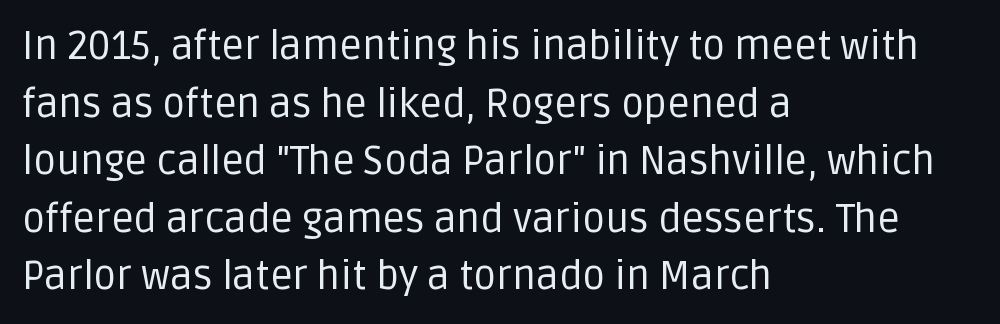
The image shows 40 px regular-weight sans-serif type, upright; set left-aligned, normal line spacing (1.44x), normal letter spacing, not underlined; low stroke contrast and a large x-height.
